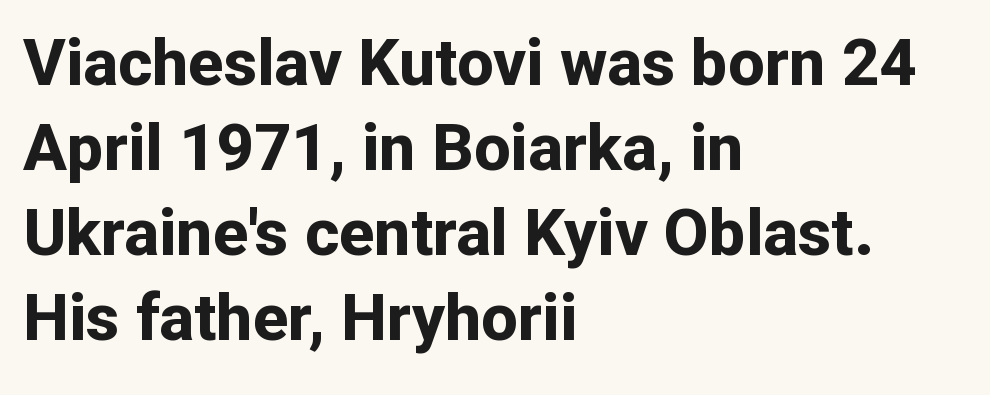
{"serif": "no", "italic": "no", "bold": "yes", "weight": "bold", "width": "normal", "stroke_contrast": "low", "x_height": "medium", "monospaced": "no", "underline": "no", "align": "left", "line_spacing": "normal", "line_spacing_ratio": 1.31, "letter_spacing": "normal", "letter_spacing_em": 0.0, "glyph_px": 65}
